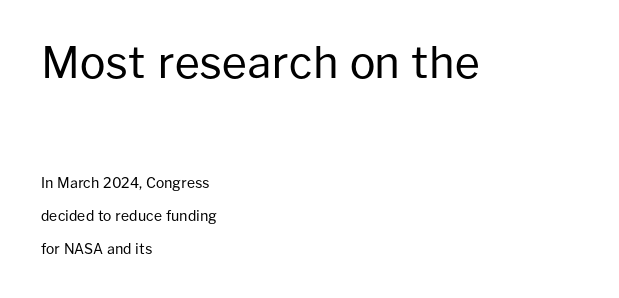
{"serif": "no", "italic": "no", "bold": "no", "weight": "regular", "width": "normal", "stroke_contrast": "low", "x_height": "medium", "monospaced": "no", "underline": "no", "align": "left", "line_spacing": "loose", "line_spacing_ratio": 2.34, "letter_spacing": "normal", "letter_spacing_em": 0.0, "larger_block": "first", "size_ratio": 3.07, "glyph_px": 43}
